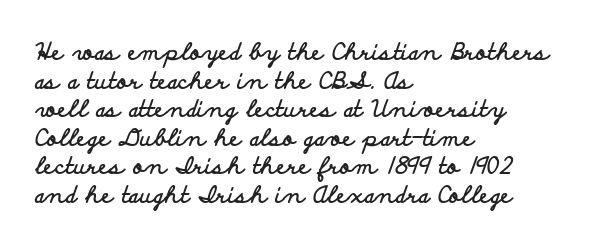
Stroke thickness is high; the sample reads as a true bold. Inter-character spacing is left at the font's built-in metrics. Casual observation: everything's shoved over to the left. The specimen omits any rule beneath the text block's lines.
